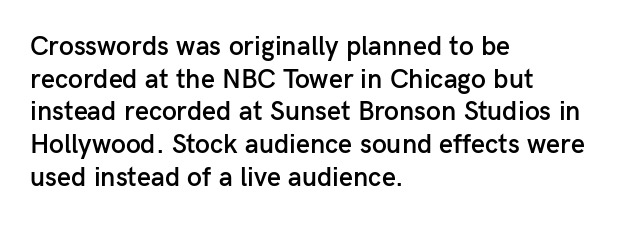
The image shows 27 px text type, upright; set left-aligned, line spacing 1.21x, normal letter spacing, not underlined.
